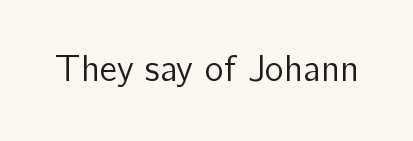
Q: Is the text bold? A: No.
Q: Is the text italic (slanted)? A: No, it is upright.
Q: Is the typeface a serif or a sans-serif typeface? A: Sans-serif.
Q: Is the text underlined? A: No.
Q: Is the spacing between letters normal or unusually wide? A: Normal.
Q: Width (condensed, normal, or wide)? A: Normal.
Q: Stroke contrast? A: Low.
Q: x-height? A: Medium.
Q: Monospaced? A: No.
